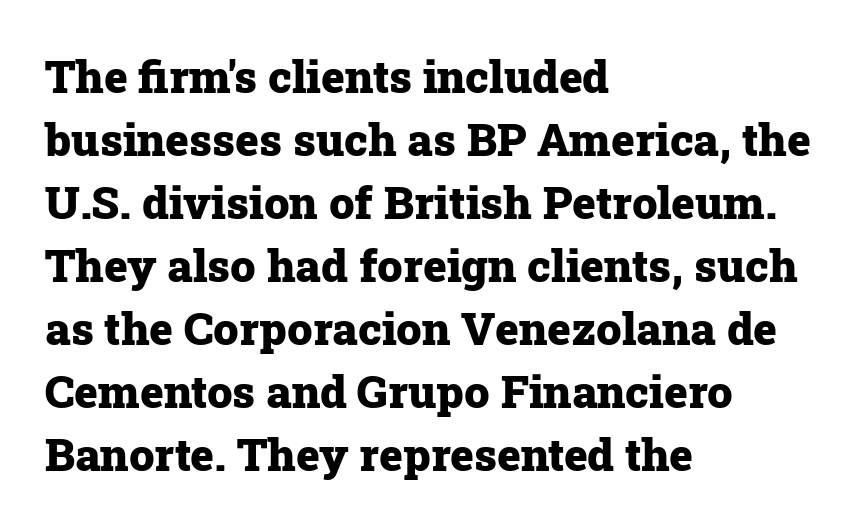
The image shows 45 px heavy serif type, upright; set left-aligned, normal line spacing (1.4x), normal letter spacing, not underlined; low stroke contrast and a medium x-height.
